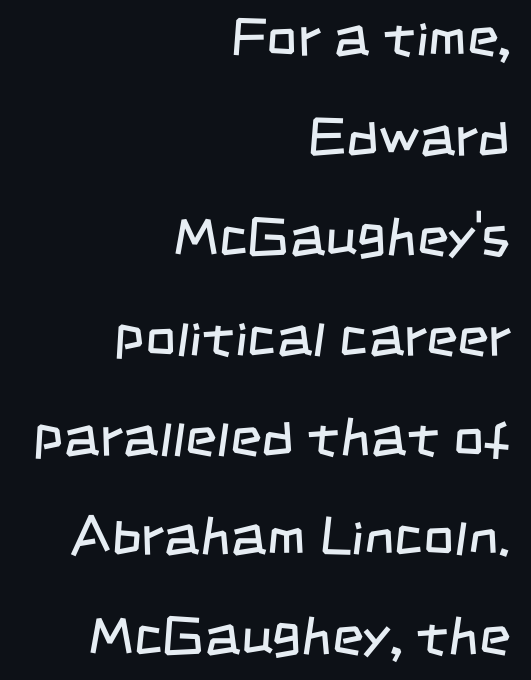
The characters display no serif detailing; their extremities are plain. Every row of glyphs terminates at an identical x-position on the right. The rendering keeps characters at their native spacing. No extra ink here — the face is not bold. Descenders are the only things crossing below the line. Character widths vary here, with narrow letters taking less room than wide ones.
